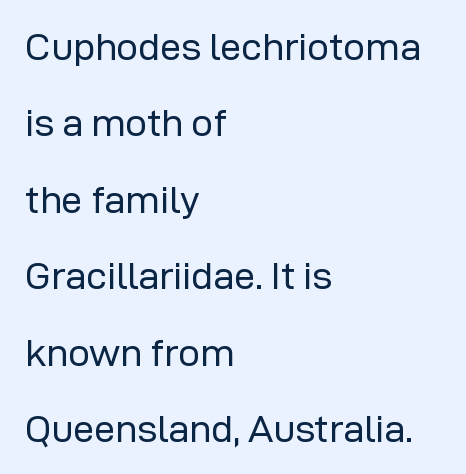
Q: Is the text bold? A: No.
Q: Is the text italic (slanted)? A: No, it is upright.
Q: Is the typeface a serif or a sans-serif typeface? A: Sans-serif.
Q: Is the text underlined? A: No.
Q: How is the paragraph aligned? A: Left-aligned.
Q: Is the spacing between letters normal or unusually wide? A: Normal.
Q: Is the spacing between lines tight, normal or loose? A: Loose.
Q: Width (condensed, normal, or wide)? A: Normal.
Q: Stroke contrast? A: Low.
Q: x-height? A: Medium.
Q: Monospaced? A: No.
